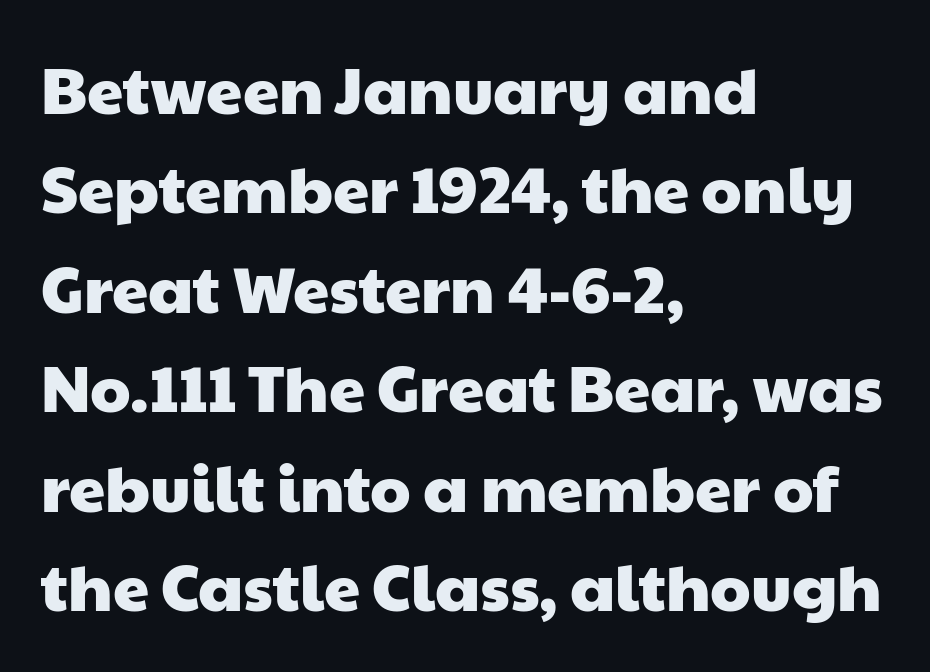
Q: Is the typeface a serif or a sans-serif typeface? A: Sans-serif.
Q: Is the text underlined? A: No.
Q: How is the paragraph aligned? A: Left-aligned.
Q: Is the spacing between letters normal or unusually wide? A: Normal.
Q: Is the spacing between lines tight, normal or loose? A: Normal.
Q: Width (condensed, normal, or wide)? A: Wide.
Q: Stroke contrast? A: Low.
Q: x-height? A: Medium.
Q: Monospaced? A: No.
